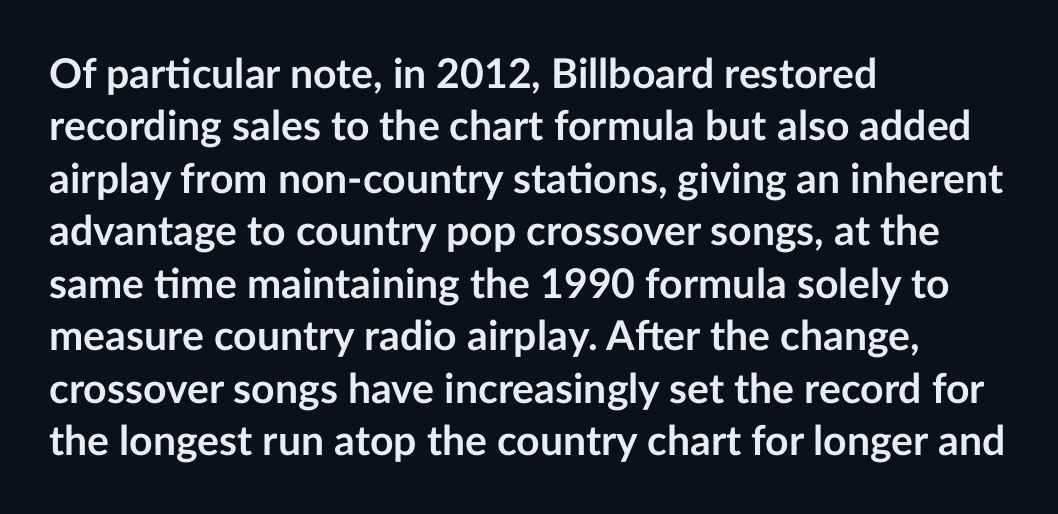
Q: Is the text bold? A: Yes.
Q: Is the text italic (slanted)? A: No, it is upright.
Q: Is the typeface a serif or a sans-serif typeface? A: Sans-serif.
Q: Is the text underlined? A: No.
Q: How is the paragraph aligned? A: Left-aligned.
Q: Is the spacing between letters normal or unusually wide? A: Normal.
Q: Is the spacing between lines tight, normal or loose? A: Normal.
Q: Width (condensed, normal, or wide)? A: Normal.
Q: Stroke contrast? A: Low.
Q: x-height? A: Medium.
Q: Monospaced? A: No.
